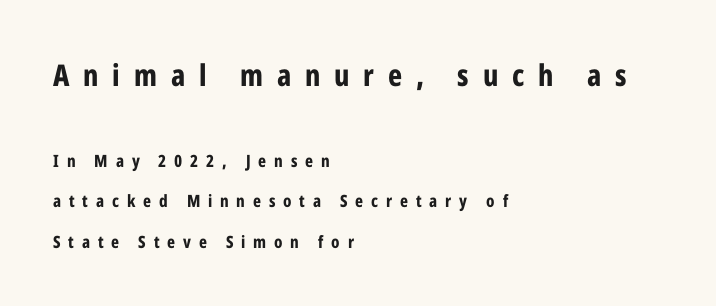
{"serif": "no", "italic": "no", "bold": "yes", "weight": "bold", "width": "condensed", "stroke_contrast": "low", "x_height": "medium", "monospaced": "no", "underline": "no", "align": "left", "line_spacing": "loose", "line_spacing_ratio": 2.37, "letter_spacing": "wide", "letter_spacing_em": 0.46, "larger_block": "first", "size_ratio": 1.76, "glyph_px": 30}
